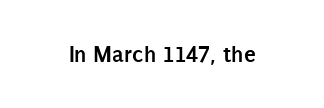
What stands out about the letter spacing? Nothing — it is the standard amount. Upright lettering throughout. Bold? Absolutely — the strokes are thick and heavy. The glyphs are unaccompanied by any horizontal stroke below them.
